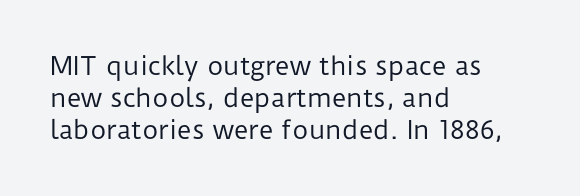
{"italic": "no", "bold": "no", "underline": "no", "align": "left", "line_spacing": "normal", "line_spacing_ratio": 1.28, "letter_spacing": "normal", "letter_spacing_em": 0.0, "glyph_px": 25}
